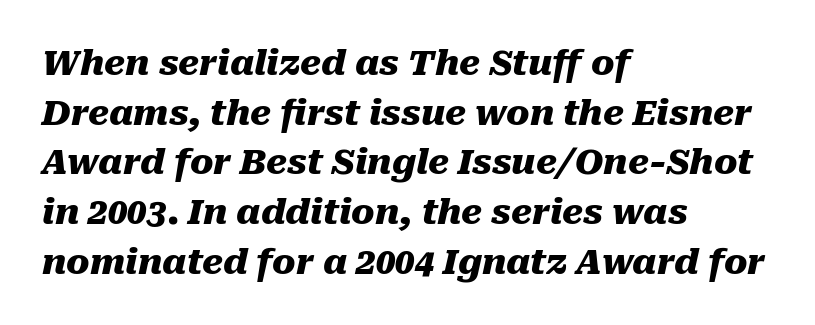
Q: Is the text bold? A: Yes.
Q: Is the text italic (slanted)? A: Yes, it leans right by about 10 degrees.
Q: Is the text underlined? A: No.
Q: How is the paragraph aligned? A: Left-aligned.
Q: Is the spacing between letters normal or unusually wide? A: Normal.
Q: Is the spacing between lines tight, normal or loose? A: Normal.
Q: Width (condensed, normal, or wide)? A: Normal.
Q: Stroke contrast? A: Medium.
Q: x-height? A: Medium.
Q: Monospaced? A: No.
